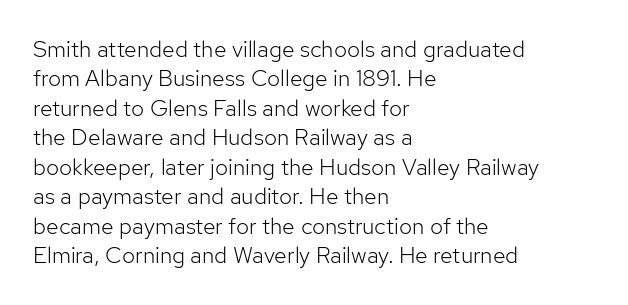
Q: Is the text bold? A: No.
Q: Is the text italic (slanted)? A: No, it is upright.
Q: Is the text underlined? A: No.
Q: How is the paragraph aligned? A: Left-aligned.
Q: Is the spacing between letters normal or unusually wide? A: Normal.
Q: Is the spacing between lines tight, normal or loose? A: Normal.
